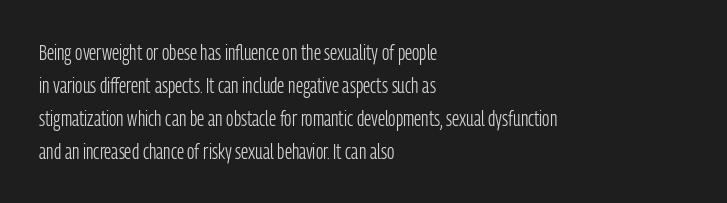
{"italic": "no", "bold": "no", "underline": "no", "align": "left", "line_spacing": "normal", "line_spacing_ratio": 1.57, "letter_spacing": "normal", "letter_spacing_em": 0.0, "glyph_px": 21}
